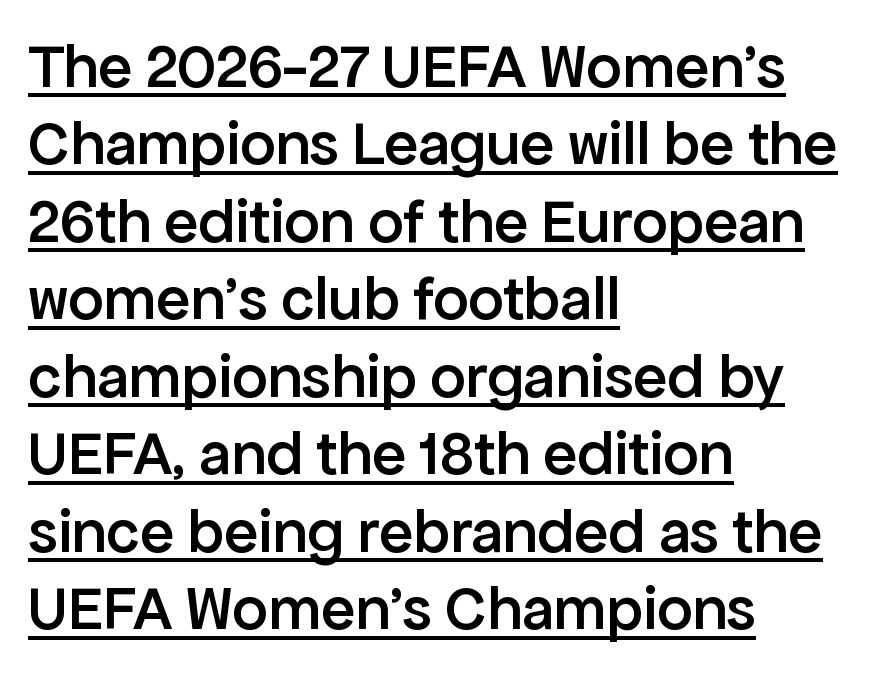
{"serif": "no", "italic": "no", "bold": "semi", "weight": "semibold", "width": "normal", "stroke_contrast": "low", "x_height": "medium", "monospaced": "no", "underline": "yes", "align": "left", "line_spacing_ratio": 1.23, "letter_spacing": "normal", "letter_spacing_em": 0.0, "glyph_px": 63}
